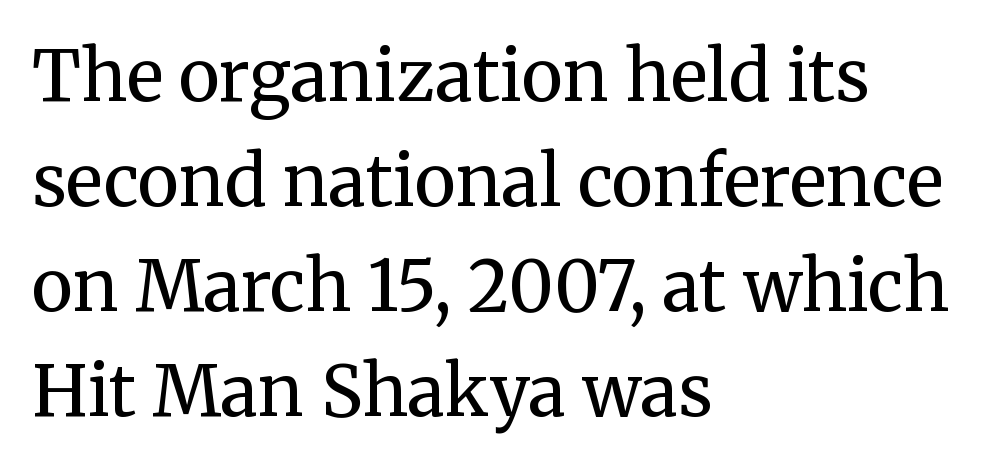
Q: Is the text bold? A: No.
Q: Is the text italic (slanted)? A: No, it is upright.
Q: Is the typeface a serif or a sans-serif typeface? A: Serif.
Q: Is the text underlined? A: No.
Q: How is the paragraph aligned? A: Left-aligned.
Q: Is the spacing between letters normal or unusually wide? A: Normal.
Q: Is the spacing between lines tight, normal or loose? A: Normal.
Q: Width (condensed, normal, or wide)? A: Normal.
Q: Stroke contrast? A: Medium.
Q: x-height? A: Medium.
Q: Monospaced? A: No.
